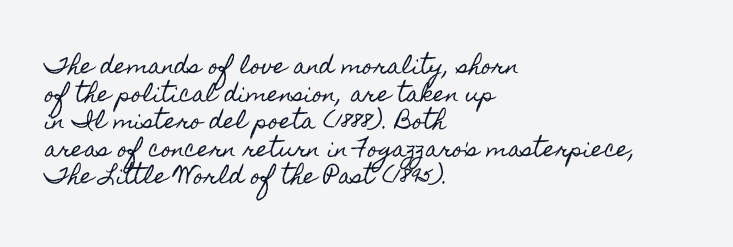
Q: Is the text italic (slanted)? A: Yes.
Q: Is the text underlined? A: No.
Q: How is the paragraph aligned? A: Left-aligned.
Q: Is the spacing between letters normal or unusually wide? A: Normal.
Q: Is the spacing between lines tight, normal or loose? A: Normal.
